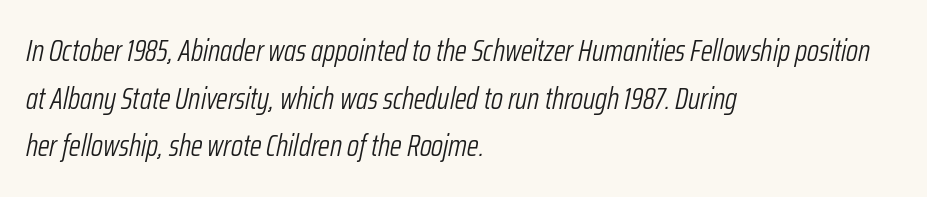
{"italic": "yes", "lean": "right", "slant_degrees": 12, "bold": "no", "weight": "light", "width": "condensed", "stroke_contrast": "low", "x_height": "medium", "monospaced": "no", "underline": "no", "align": "left", "line_spacing": "normal", "line_spacing_ratio": 1.59, "letter_spacing": "normal", "letter_spacing_em": 0.0, "glyph_px": 30}
